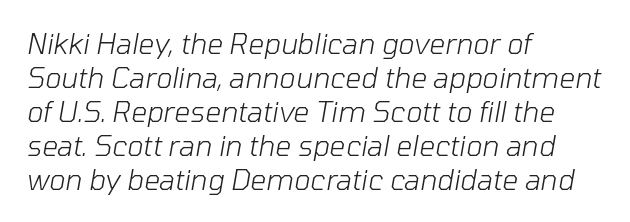
Think standard paragraph weight, or any step lighter than that. Is this a fixed-width face? No — the glyphs have proportional, varying widths. This sample is left-justified, so line endings fall wherever the words run out. Tracking value appears to be zero — textbook default spacing.
